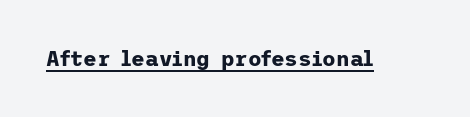
The image shows 21 px bold type, upright; set normal letter spacing, underlined.
